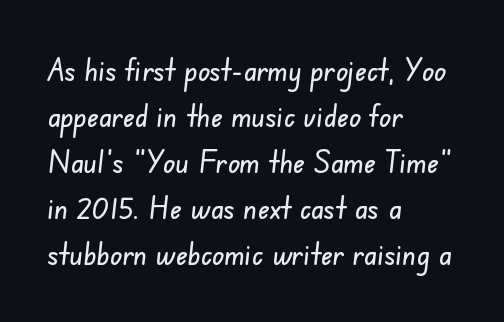
Does the leading feel generous? No, just average. The line texture is even and compact thanks to regular tracking. This rendering features lettering with no underline. A typesetter would label this face a sans. Reading down the block, your eye returns to a fixed left position each line.
